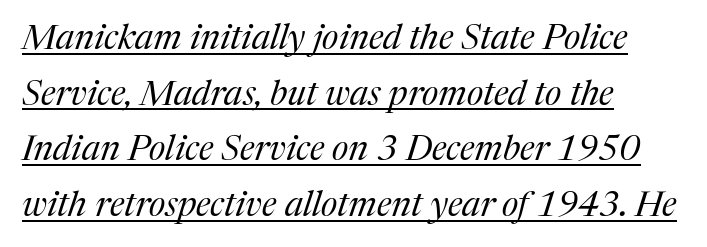
The image shows 35 px regular-weight serif type, italic (leaning right); set left-aligned, normal line spacing (1.59x), normal letter spacing, underlined; medium stroke contrast and a medium x-height.
